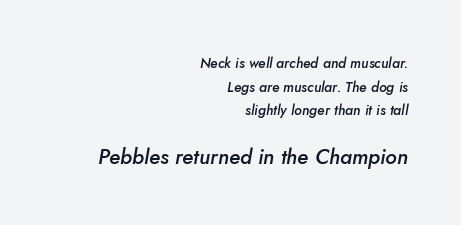
The image shows 21 px text type, italic (leaning right); set right-aligned, normal line spacing (1.69x), normal letter spacing, not underlined; the second (bottom) block is 1.5x larger.
